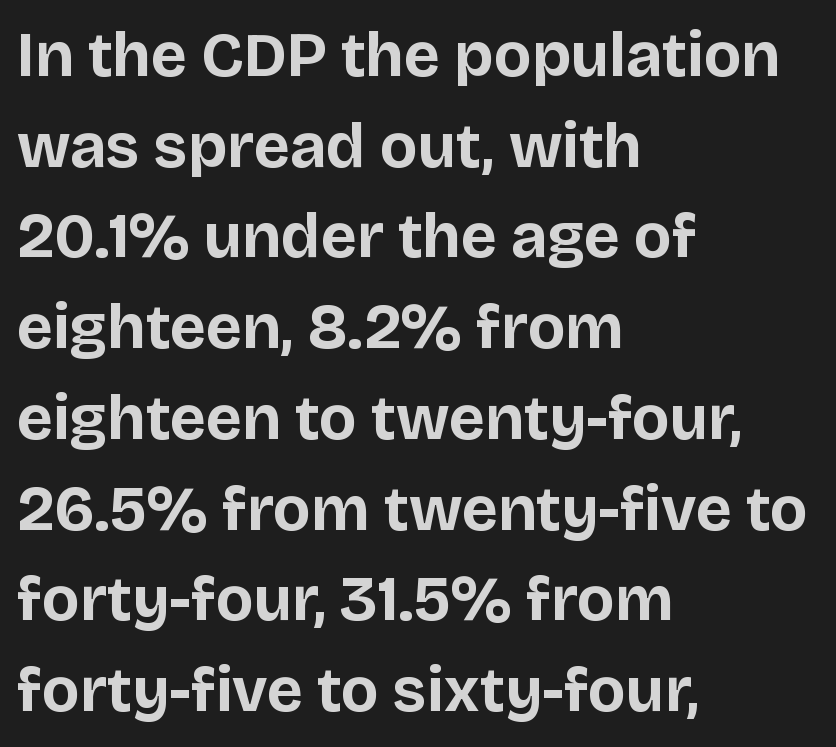
The image shows 63 px bold sans-serif type, upright; set left-aligned, normal line spacing (1.44x), normal letter spacing, not underlined; low stroke contrast and a large x-height.
